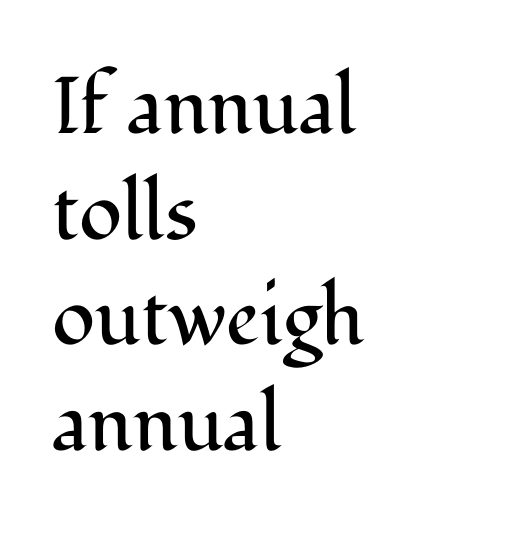
{"serif": "yes", "italic": "no", "bold": "no", "weight": "regular", "width": "normal", "stroke_contrast": "medium", "x_height": "medium", "monospaced": "no", "underline": "no", "align": "left", "line_spacing": "normal", "line_spacing_ratio": 1.32, "letter_spacing": "normal", "letter_spacing_em": 0.0, "glyph_px": 80}
